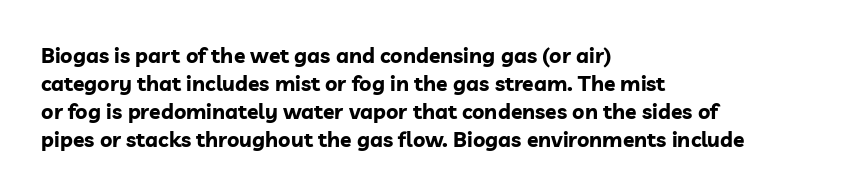
Anything drawn beneath the words? Only blank space. Evenly set lines give the paragraph a standard silhouette. In CSS terms this would be text-align: left. The font's upright variant was chosen for this text. Strokes here are thick enough to call this a true bold.
